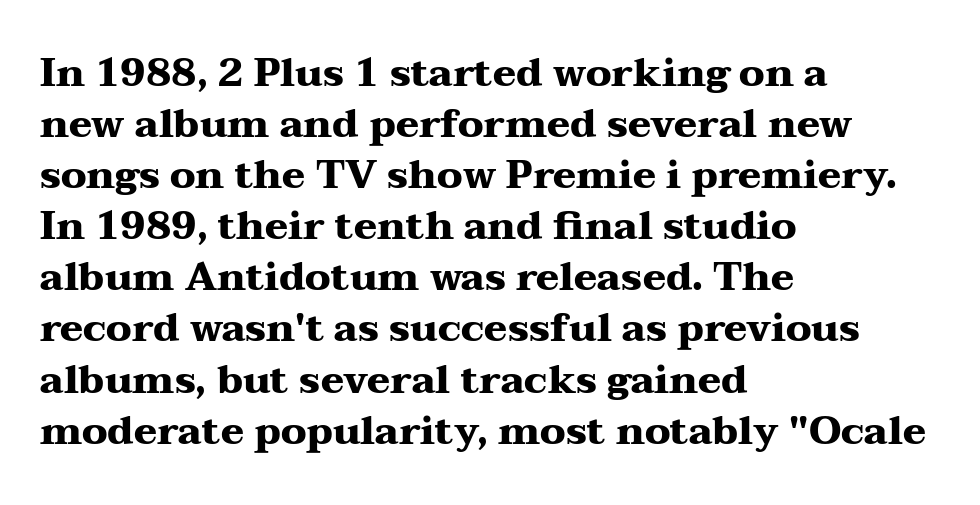
{"serif": "yes", "italic": "no", "bold": "yes", "weight": "heavy", "width": "wide", "stroke_contrast": "medium", "x_height": "medium", "monospaced": "no", "underline": "no", "align": "left", "line_spacing": "normal", "line_spacing_ratio": 1.31, "letter_spacing": "normal", "letter_spacing_em": 0.0, "glyph_px": 39}
